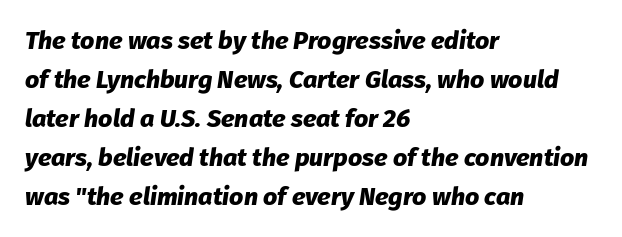
{"italic": "yes", "lean": "right", "slant_degrees": 8, "bold": "yes", "underline": "no", "align": "left", "line_spacing": "normal", "line_spacing_ratio": 1.56, "letter_spacing": "normal", "letter_spacing_em": 0.0, "glyph_px": 25}
